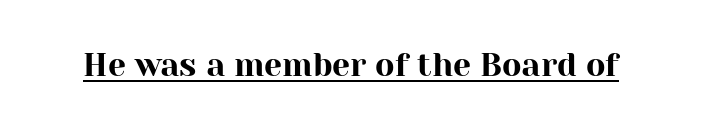
This sample has the flowing, uneven cadence of proportional lettering. Letterform terminals end in serifs throughout the passage. The passage shown is underscored from start to finish. Ascenders rise straight up at ninety degrees. Default kerning and tracking; the words read as compact shapes.
